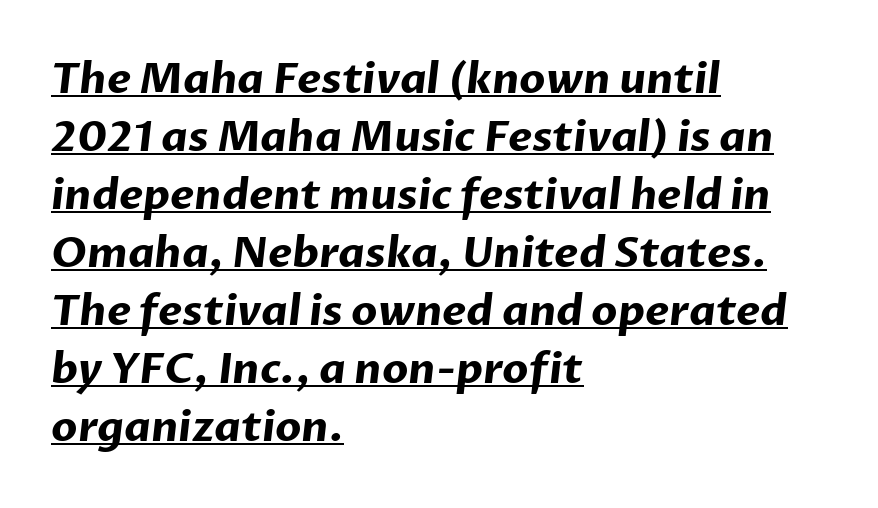
{"serif": "no", "bold": "yes", "weight": "bold", "width": "normal", "stroke_contrast": "low", "x_height": "medium", "monospaced": "no", "underline": "yes", "align": "left", "line_spacing": "normal", "line_spacing_ratio": 1.38, "letter_spacing": "normal", "letter_spacing_em": 0.0, "glyph_px": 42}
